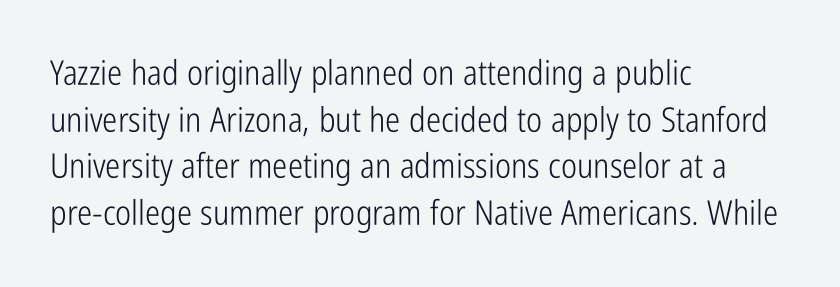
Q: Is the text bold? A: No.
Q: Is the text italic (slanted)? A: No, it is upright.
Q: Is the typeface a serif or a sans-serif typeface? A: Sans-serif.
Q: Is the text underlined? A: No.
Q: How is the paragraph aligned? A: Left-aligned.
Q: Is the spacing between letters normal or unusually wide? A: Normal.
Q: Is the spacing between lines tight, normal or loose? A: Normal.
Q: Width (condensed, normal, or wide)? A: Condensed.
Q: Stroke contrast? A: Low.
Q: x-height? A: Medium.
Q: Monospaced? A: No.
